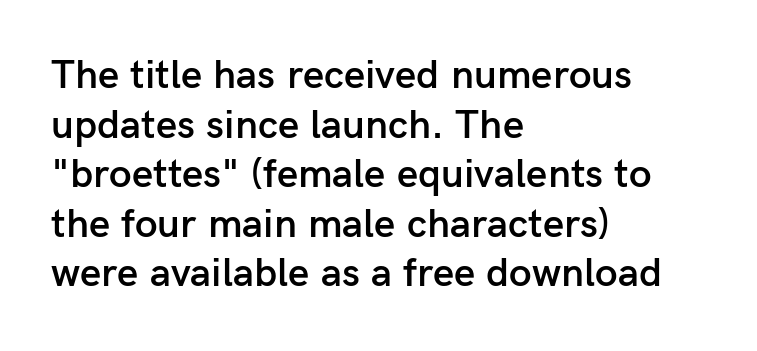
Q: Is the text bold? A: Semi-bold.
Q: Is the text italic (slanted)? A: No, it is upright.
Q: Is the typeface a serif or a sans-serif typeface? A: Sans-serif.
Q: Is the text underlined? A: No.
Q: How is the paragraph aligned? A: Left-aligned.
Q: Is the spacing between letters normal or unusually wide? A: Normal.
Q: Width (condensed, normal, or wide)? A: Normal.
Q: Stroke contrast? A: Low.
Q: x-height? A: Medium.
Q: Monospaced? A: No.
